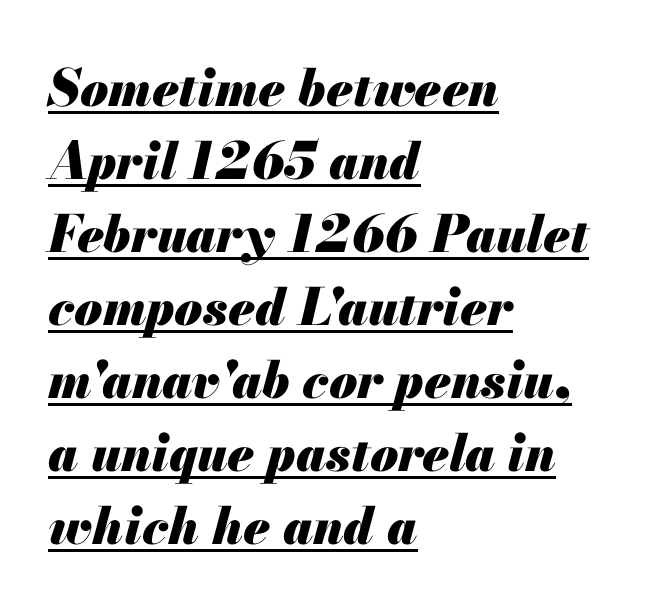
The image shows 51 px heavy type, italic (leaning right); set left-aligned, normal line spacing (1.43x), normal letter spacing, underlined; medium stroke contrast and a small x-height.
